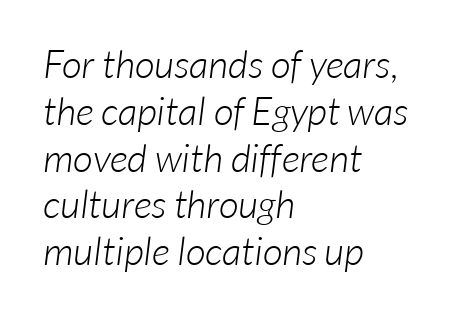
Q: Is the text bold? A: No.
Q: Is the typeface a serif or a sans-serif typeface? A: Sans-serif.
Q: Is the text underlined? A: No.
Q: How is the paragraph aligned? A: Left-aligned.
Q: Is the spacing between letters normal or unusually wide? A: Normal.
Q: Width (condensed, normal, or wide)? A: Normal.
Q: Stroke contrast? A: Low.
Q: x-height? A: Medium.
Q: Monospaced? A: No.
